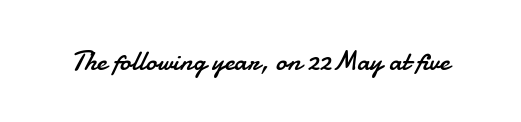
Q: Is the text bold? A: No.
Q: Is the text italic (slanted)? A: Yes.
Q: Is the typeface a serif or a sans-serif typeface? A: Sans-serif.
Q: Is the text underlined? A: No.
Q: Is the spacing between letters normal or unusually wide? A: Normal.
Q: Width (condensed, normal, or wide)? A: Normal.
Q: Stroke contrast? A: Low.
Q: x-height? A: Small.
Q: Monospaced? A: No.
